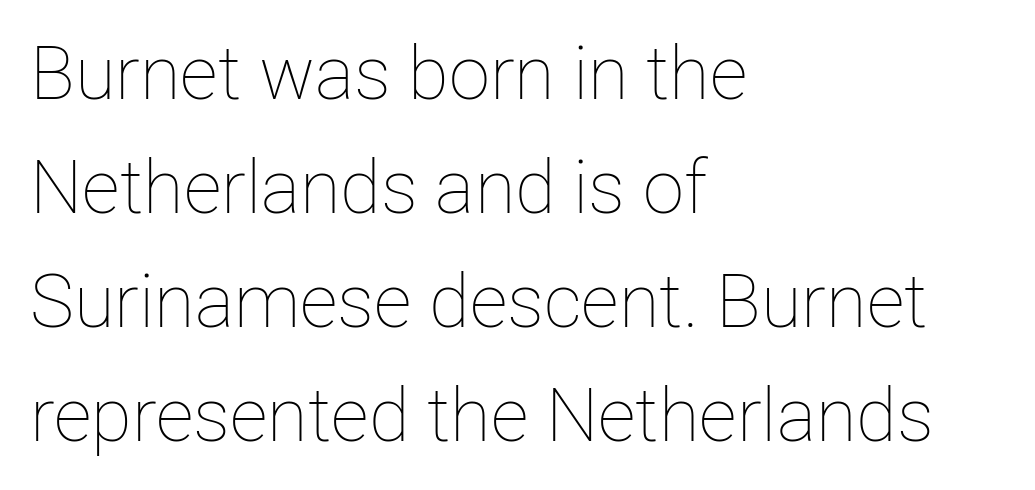
The image shows 74 px thin type, upright; set left-aligned, normal line spacing (1.54x), normal letter spacing, not underlined; low stroke contrast and a medium x-height.
